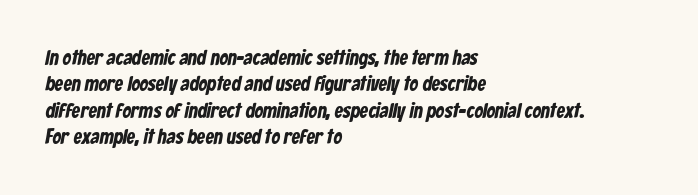
The paragraph shown leans on its left margin. Nobody touched the tracking dial on this one. Whoever set this chose a conventional vertical rhythm. Descender tails drop into unmarked territory.
